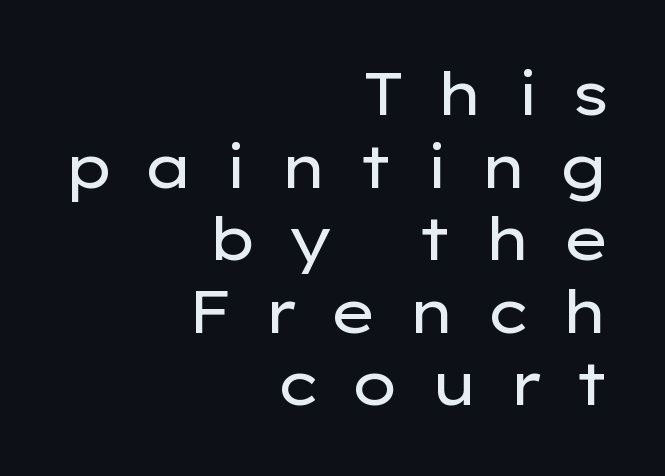
The typesetting does not lean heavy: it is not bold. The rendering uses natural spacing where letterforms have individual widths. The words here are not underlined. Which margin do the lines hug? The right one — the left edge is uneven. Look at the tracking — it's clearly loosened, letters drifting apart. When letters stand straight like this, we call the style roman or upright.
